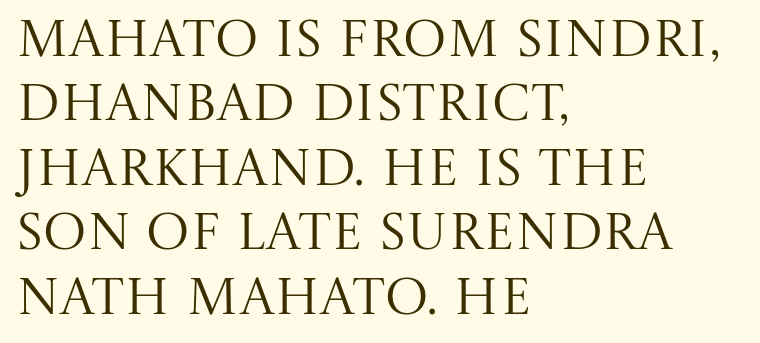
Quick note: underline off. Unlike a clean sans, this face finishes its strokes with serifs. You can tell it's not italic because the verticals are truly vertical. The strokes are not fattened; the text isn't bold.
